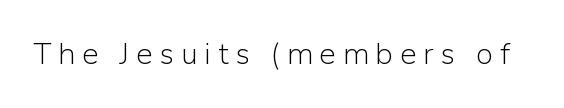
Q: Is the text bold? A: No.
Q: Is the text italic (slanted)? A: No, it is upright.
Q: Is the typeface a serif or a sans-serif typeface? A: Sans-serif.
Q: Is the text underlined? A: No.
Q: Is the spacing between letters normal or unusually wide? A: Unusually wide.
Q: Width (condensed, normal, or wide)? A: Normal.
Q: Stroke contrast? A: Low.
Q: x-height? A: Medium.
Q: Monospaced? A: No.
